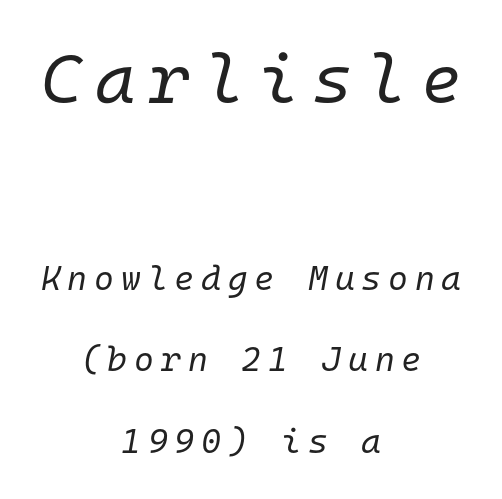
The image shows 69 px regular-weight type, italic (leaning right), monospaced; set centered, loose line spacing (2.39x), unusually wide letter spacing (+0.2 em), not underlined; the first (top) block is 2.03x larger; low stroke contrast and a medium x-height.
